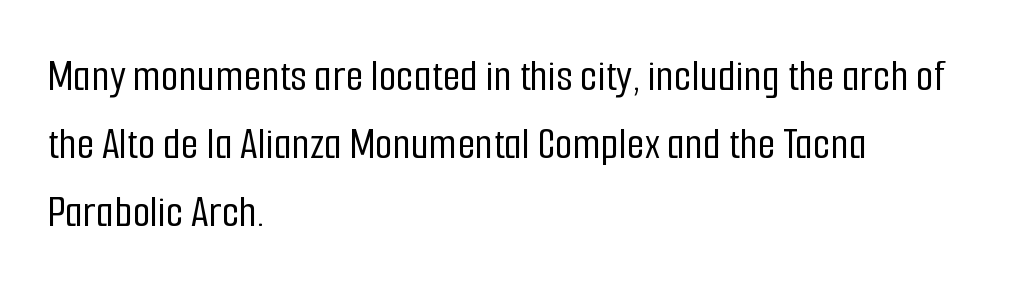
Q: Is the text italic (slanted)? A: No, it is upright.
Q: Is the typeface a serif or a sans-serif typeface? A: Sans-serif.
Q: Is the text underlined? A: No.
Q: How is the paragraph aligned? A: Left-aligned.
Q: Is the spacing between letters normal or unusually wide? A: Normal.
Q: Is the spacing between lines tight, normal or loose? A: Normal.
Q: Width (condensed, normal, or wide)? A: Condensed.
Q: Stroke contrast? A: Low.
Q: x-height? A: Medium.
Q: Monospaced? A: No.
